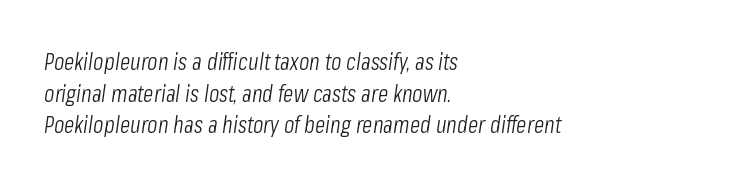
Line starts are locked; line ends wander. The font's italic variant was chosen for this text. Summary of vertical rhythm: regular, with standard interline spacing. The gaps between neighbouring characters are ordinary and unremarkable. Bold? No — there's no thickening of the strokes. Type without underlining.
